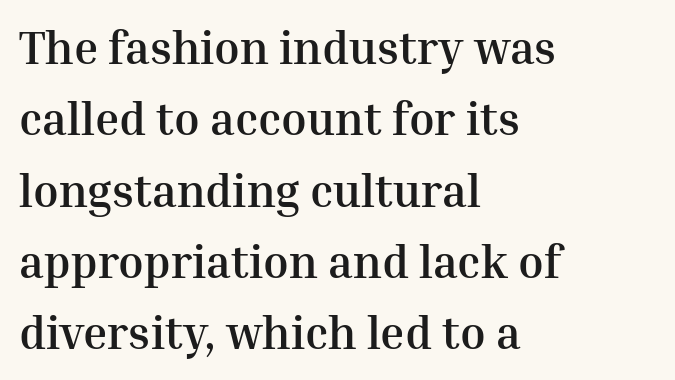
{"serif": "yes", "italic": "no", "bold": "yes", "weight": "semibold", "width": "normal", "stroke_contrast": "medium", "x_height": "medium", "monospaced": "no", "underline": "no", "align": "left", "line_spacing": "normal", "line_spacing_ratio": 1.55, "letter_spacing": "normal", "letter_spacing_em": 0.0, "glyph_px": 46}
